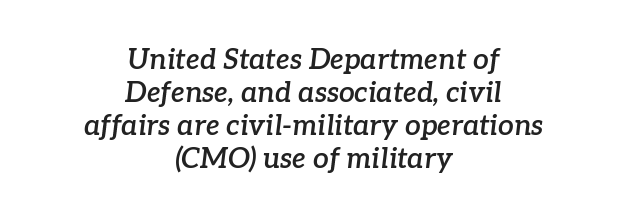
Q: Is the text bold? A: Semi-bold.
Q: Is the text italic (slanted)? A: Yes, it leans right by about 7 degrees.
Q: Is the typeface a serif or a sans-serif typeface? A: Serif.
Q: Is the text underlined? A: No.
Q: How is the paragraph aligned? A: Centered.
Q: Is the spacing between letters normal or unusually wide? A: Normal.
Q: Width (condensed, normal, or wide)? A: Normal.
Q: Stroke contrast? A: Low.
Q: x-height? A: Medium.
Q: Monospaced? A: No.
